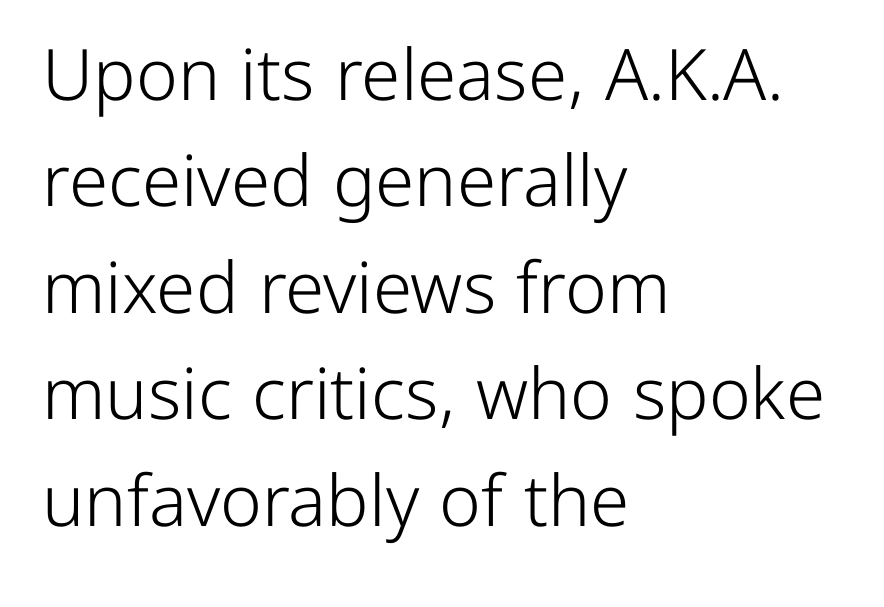
Characters follow at the spacing the type designer built in. A roman cut, with each character standing at attention. The text was rendered using a sans face with plain stroke endings. Proportional: the letters do not fall into vertical columns.
